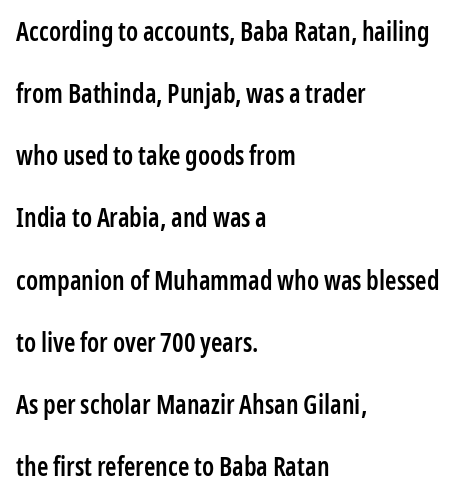
The image shows 26 px text type, upright; set left-aligned, loose line spacing (2.39x), normal letter spacing, not underlined.
